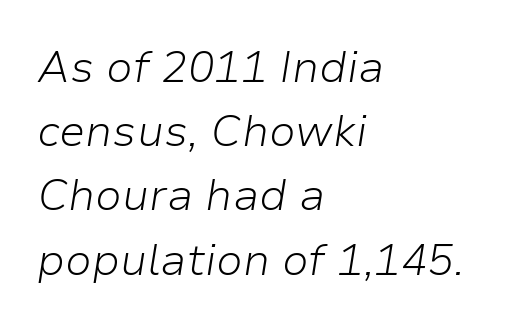
Alignment: flush left. Yep, that's italic — everything's leaning. Beneath every word, the page is bare. If you measured baseline to baseline, you'd find a middling distance. Nothing unusual about the tracking: characters are spaced as the font intends.
